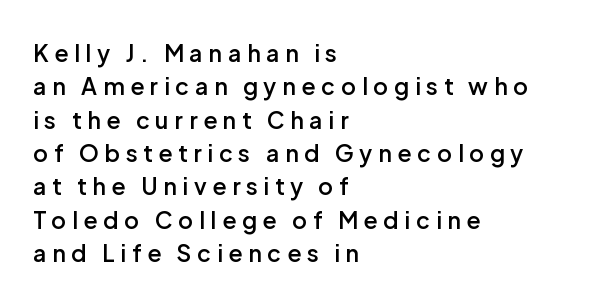
Q: Is the text bold? A: Semi-bold.
Q: Is the text italic (slanted)? A: No, it is upright.
Q: Is the text underlined? A: No.
Q: How is the paragraph aligned? A: Left-aligned.
Q: Is the spacing between letters normal or unusually wide? A: Unusually wide.
Q: Is the spacing between lines tight, normal or loose? A: Normal.
